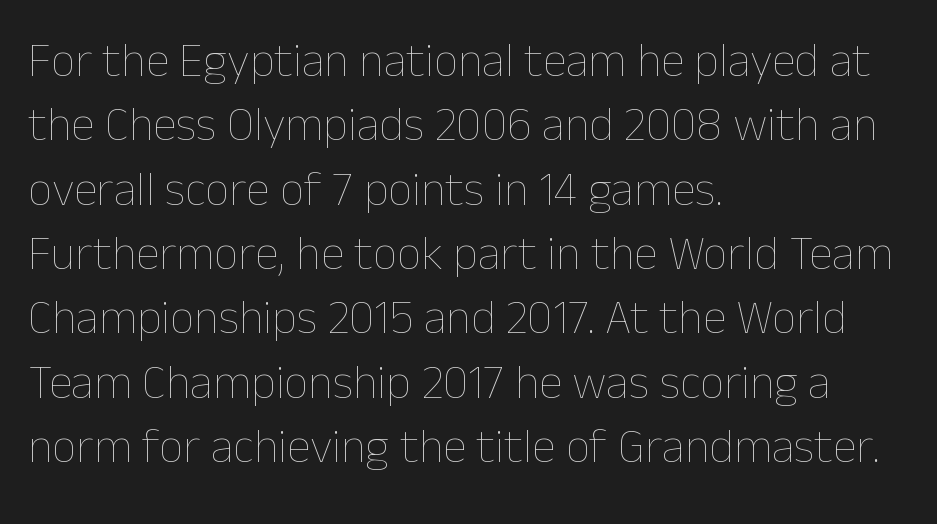
{"italic": "no", "bold": "no", "weight": "thin", "width": "normal", "stroke_contrast": "low", "x_height": "medium", "monospaced": "no", "underline": "no", "align": "left", "line_spacing": "normal", "line_spacing_ratio": 1.34, "letter_spacing": "normal", "letter_spacing_em": 0.0, "glyph_px": 48}
